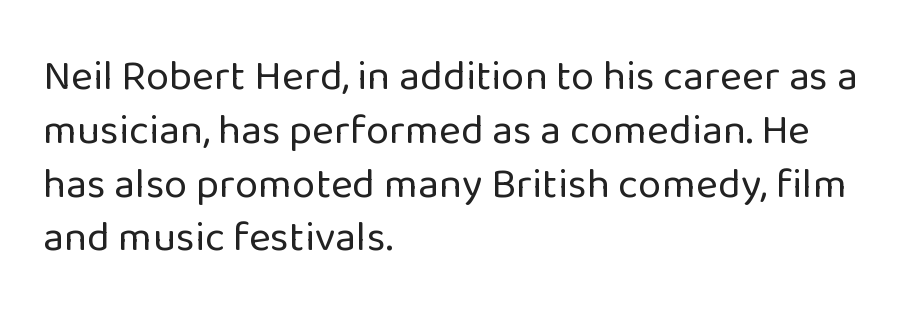
The image shows 42 px regular-weight sans-serif type, upright; set left-aligned, normal line spacing (1.28x), normal letter spacing, not underlined; low stroke contrast and a medium x-height.
